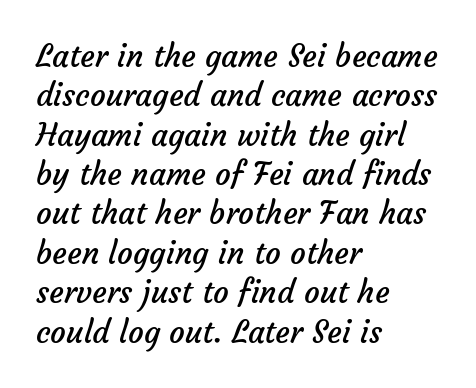
The space between consecutive lines is moderate. Font category for this specimen: sans-serif. Think of a printed novel: that variable character pitch is what you see here. Words float on clear page, feet unadorned. Tracking here is standard; glyphs follow each other at the usual distance. Teacher's note: observe the even left margin — that is flush-left alignment.
